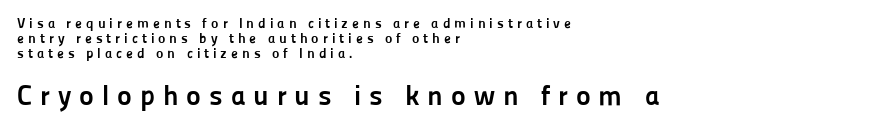
The image shows 28 px semibold sans-serif type, upright; set left-aligned, tight line spacing (1.07x), unusually wide letter spacing (+0.28 em), not underlined; the second (bottom) block is 2.0x larger; low stroke contrast and a medium x-height.
